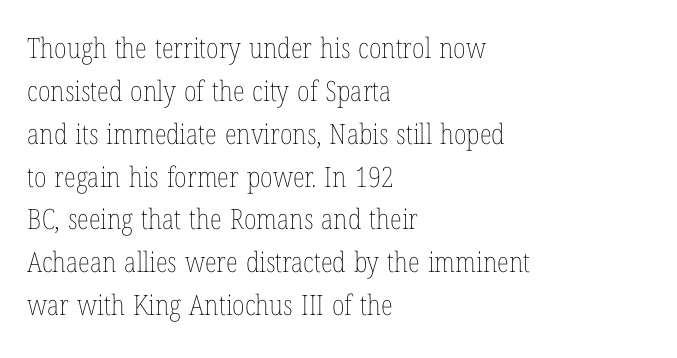
Q: Is the text bold? A: No.
Q: Is the text italic (slanted)? A: No, it is upright.
Q: Is the text underlined? A: No.
Q: How is the paragraph aligned? A: Left-aligned.
Q: Is the spacing between letters normal or unusually wide? A: Normal.
Q: Is the spacing between lines tight, normal or loose? A: Normal.
Q: Width (condensed, normal, or wide)? A: Condensed.
Q: Stroke contrast? A: Low.
Q: x-height? A: Medium.
Q: Monospaced? A: No.
